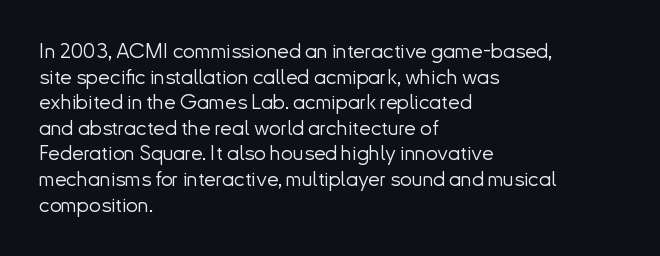
{"italic": "no", "bold": "no", "underline": "no", "align": "left", "line_spacing_ratio": 1.22, "letter_spacing": "normal", "letter_spacing_em": 0.0, "glyph_px": 21}
